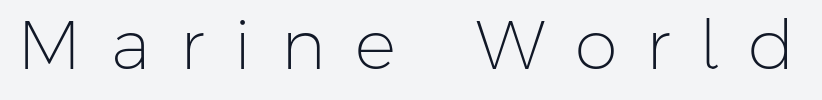
The text was rendered using a sans face with plain stroke endings. Stems and bowls with no extra thickness — not bold. Every character sits straight up, as roman type does. Quick note: underline off.
